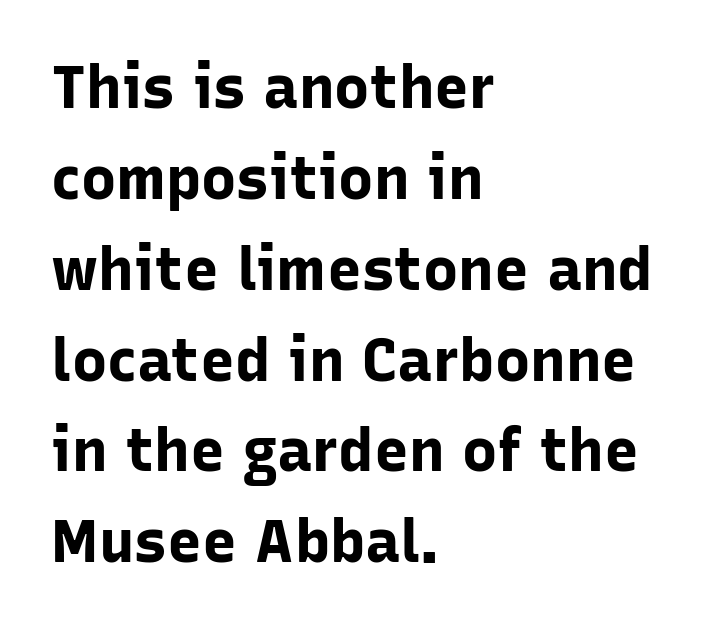
Q: Is the text bold? A: Yes.
Q: Is the text italic (slanted)? A: No, it is upright.
Q: Is the typeface a serif or a sans-serif typeface? A: Sans-serif.
Q: Is the text underlined? A: No.
Q: How is the paragraph aligned? A: Left-aligned.
Q: Is the spacing between letters normal or unusually wide? A: Normal.
Q: Is the spacing between lines tight, normal or loose? A: Normal.
Q: Width (condensed, normal, or wide)? A: Normal.
Q: Stroke contrast? A: Low.
Q: x-height? A: Medium.
Q: Monospaced? A: No.
